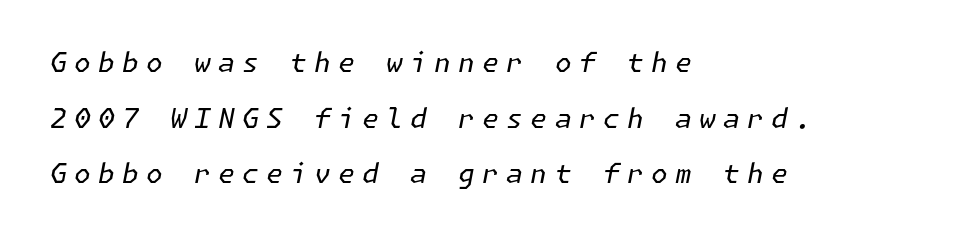
{"italic": "yes", "lean": "right", "slant_degrees": 11, "bold": "no", "underline": "no", "align": "left", "line_spacing": "loose", "line_spacing_ratio": 2.06, "letter_spacing": "wide", "letter_spacing_em": 0.27, "glyph_px": 27}
